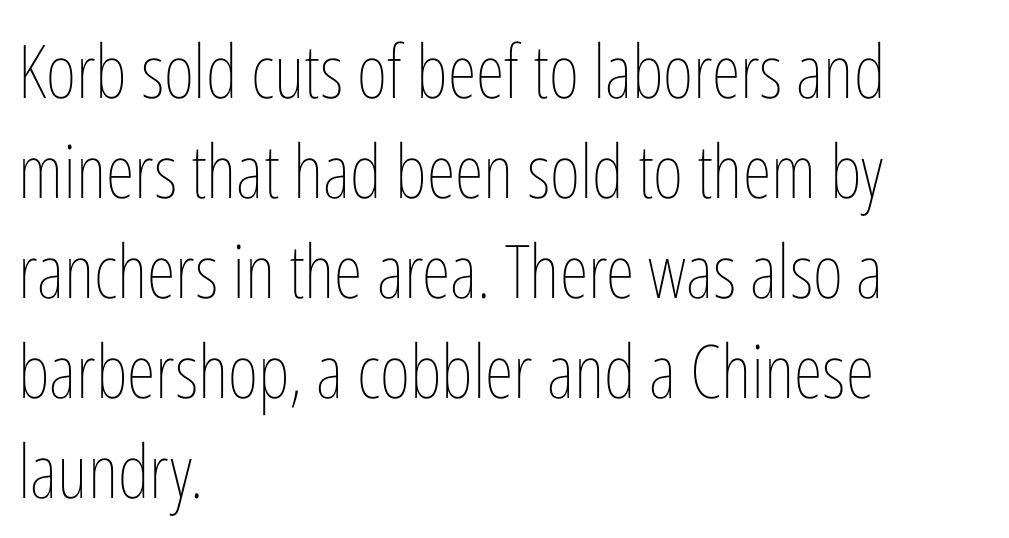
These lines stack with their left ends in a neat column. Stems and bowls with no extra thickness — not bold. Normally led — the rows are evenly, conventionally spaced. This sample has the flowing, uneven cadence of proportional lettering.
